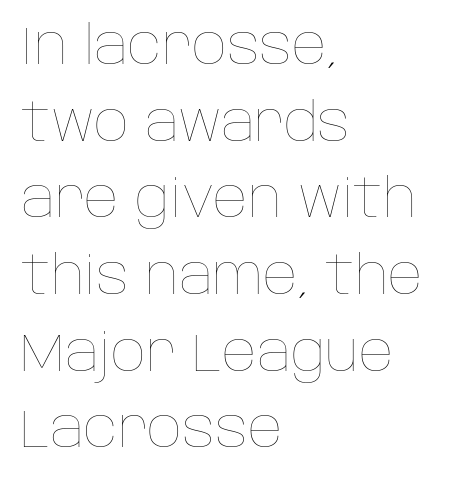
Counters stay open thanks to moderate or lighter strokes. Vertically, the passage feels balanced, rows spaced as you'd expect. This sample has the flowing, uneven cadence of proportional lettering. No extra tracking has been applied to these lines.
